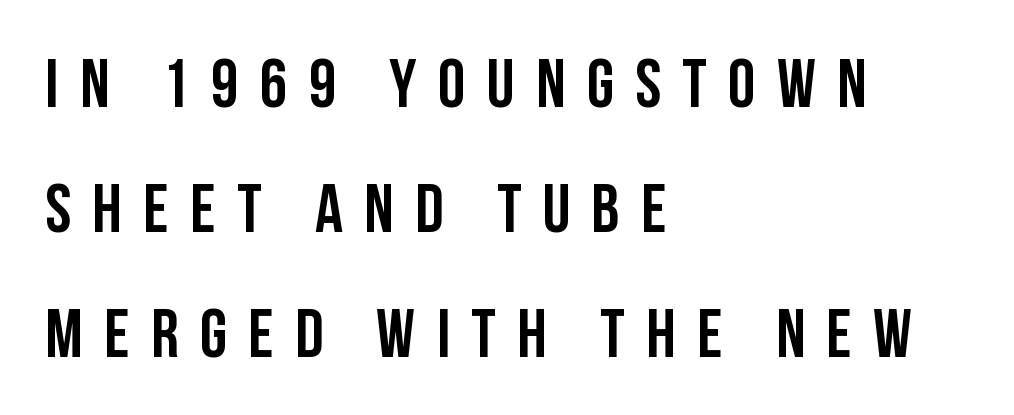
{"serif": "no", "italic": "no", "width": "condensed", "stroke_contrast": "low", "x_height": "large", "monospaced": "no", "underline": "no", "align": "left", "line_spacing_ratio": 1.81, "letter_spacing": "wide", "letter_spacing_em": 0.31, "glyph_px": 69}
